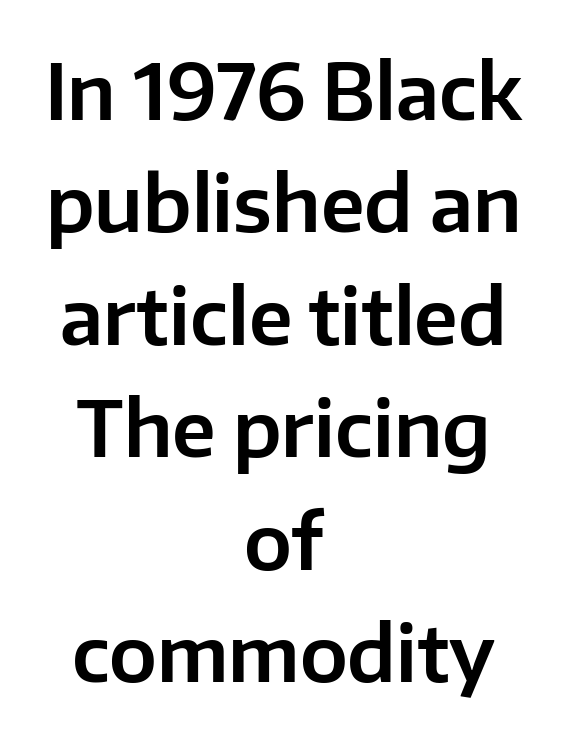
Q: Is the text italic (slanted)? A: No, it is upright.
Q: Is the typeface a serif or a sans-serif typeface? A: Sans-serif.
Q: Is the text underlined? A: No.
Q: How is the paragraph aligned? A: Centered.
Q: Is the spacing between letters normal or unusually wide? A: Normal.
Q: Is the spacing between lines tight, normal or loose? A: Normal.
Q: Width (condensed, normal, or wide)? A: Normal.
Q: Stroke contrast? A: Low.
Q: x-height? A: Medium.
Q: Monospaced? A: No.
